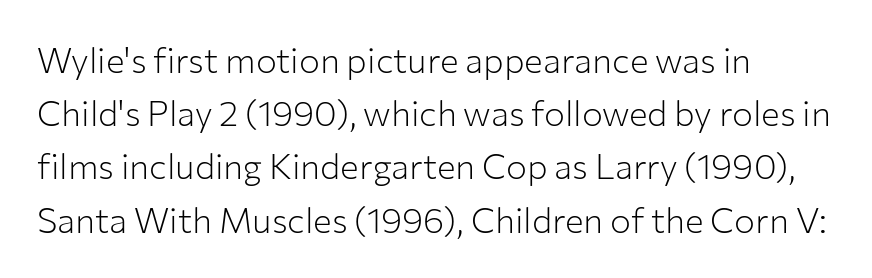
{"serif": "no", "italic": "no", "bold": "no", "weight": "light", "width": "normal", "stroke_contrast": "low", "x_height": "medium", "monospaced": "no", "underline": "no", "align": "left", "line_spacing": "normal", "line_spacing_ratio": 1.52, "letter_spacing": "normal", "letter_spacing_em": 0.0, "glyph_px": 35}
